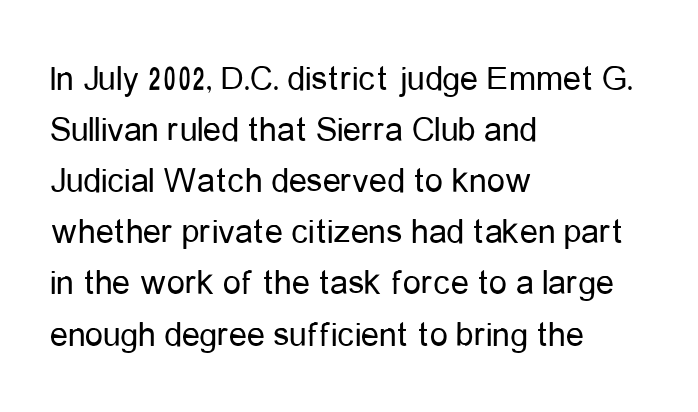
{"serif": "no", "italic": "no", "bold": "no", "weight": "regular", "width": "condensed", "stroke_contrast": "low", "x_height": "medium", "monospaced": "no", "underline": "no", "align": "left", "line_spacing": "normal", "line_spacing_ratio": 1.42, "letter_spacing": "normal", "letter_spacing_em": 0.0, "glyph_px": 36}
